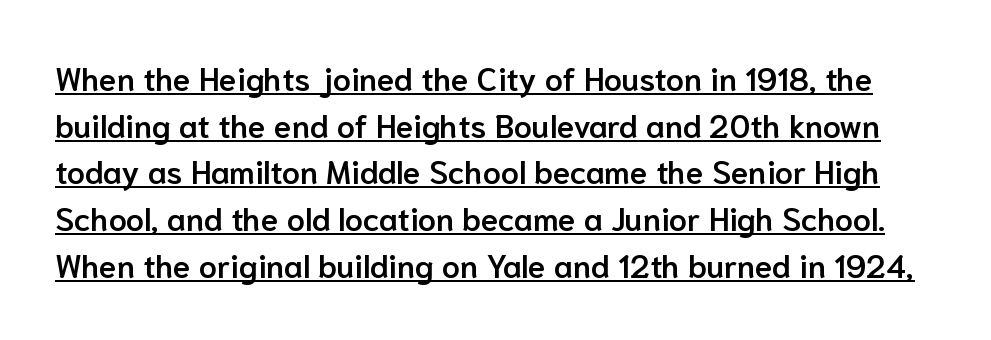
Weight: semibold (demi). The block of text has a typical density, with ordinary space between rows. The typeface chosen for these lines omits serifs. Tall strokes in this sample are plumb rather than angled. You could not count columns in this text — the font is proportionally spaced.
